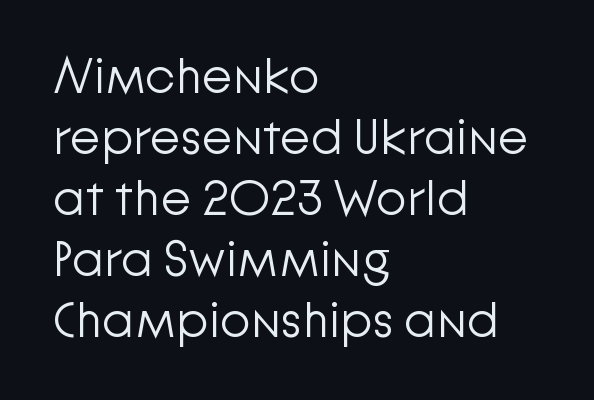
Every row of glyphs begins at an identical x-position on the left. Note the varied advance widths — an 'i' is clearly narrower than an 'm'. It's the straight-up-and-down kind of type. The area under the type is left untouched. These lines are composed in type without serifs.
